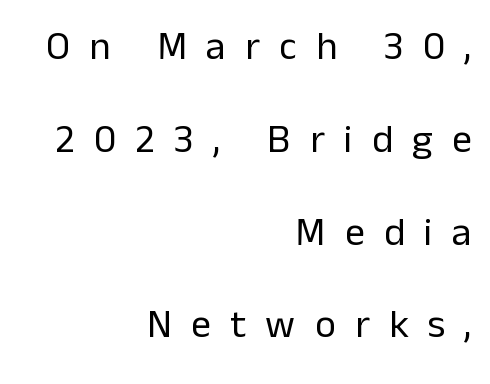
The image shows 40 px regular-weight sans-serif type, upright; set right-aligned, loose line spacing (2.32x), unusually wide letter spacing (+0.48 em), not underlined; low stroke contrast and a medium x-height.
